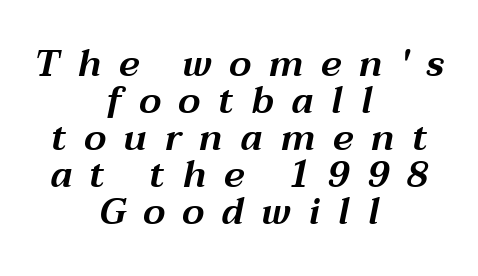
Italic: yes, the glyphs are oblique. These lines huddle together more closely than default settings would place them. This sample uses expanded letter spacing, leaving extra air between glyphs. Note the varied advance widths — an 'i' is clearly narrower than an 'm'. Notice how the passage keeps no hard edge, just a central spine. This rendering features lettering with no underline.
